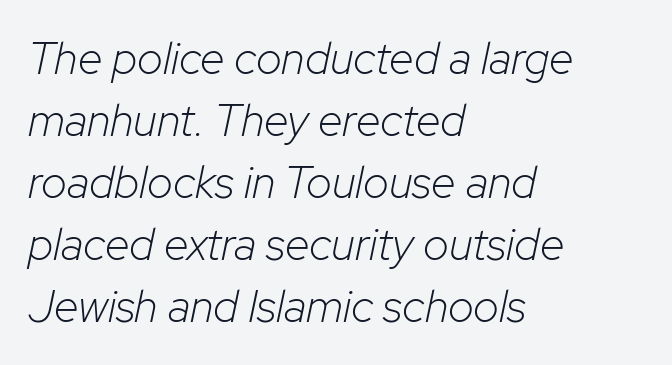
Q: Is the text bold? A: No.
Q: Is the text italic (slanted)? A: Yes, it leans right by about 12 degrees.
Q: Is the text underlined? A: No.
Q: How is the paragraph aligned? A: Left-aligned.
Q: Is the spacing between letters normal or unusually wide? A: Normal.
Q: Is the spacing between lines tight, normal or loose? A: Normal.
Q: Width (condensed, normal, or wide)? A: Normal.
Q: Stroke contrast? A: Low.
Q: x-height? A: Medium.
Q: Monospaced? A: No.
